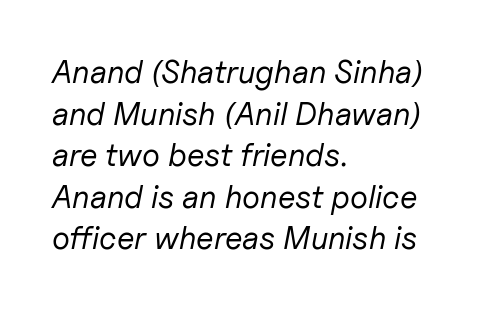
{"italic": "yes", "lean": "right", "slant_degrees": 11, "bold": "no", "weight": "regular", "width": "normal", "stroke_contrast": "low", "x_height": "medium", "monospaced": "no", "underline": "no", "align": "left", "line_spacing": "normal", "line_spacing_ratio": 1.3, "letter_spacing": "normal", "letter_spacing_em": 0.0, "glyph_px": 32}
